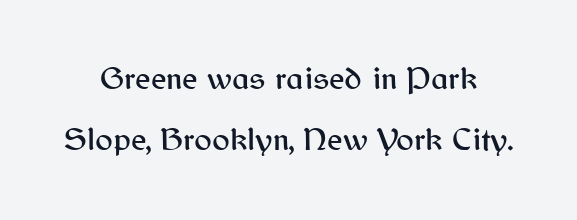
Style check: upright. The passage shown is not underscored anywhere. Think of a printed novel: that variable character pitch is what you see here. In terms of letterform style, serifs are entirely absent. Short note: letters normally spaced.
